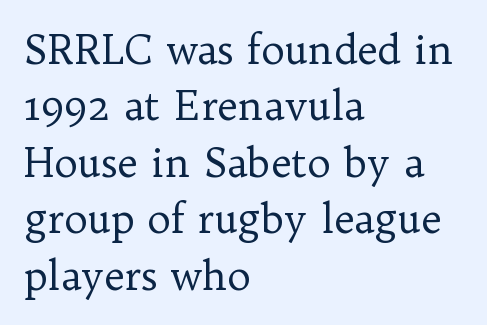
Vertical stems look standard width or narrower in stroke. The passage shown is typed in a proportional face where columns would drift. Italic: no, the glyphs are upright roman. Characters follow at the spacing the type designer built in. Leading: standard. This sample is left-justified, so line endings fall wherever the words run out.
